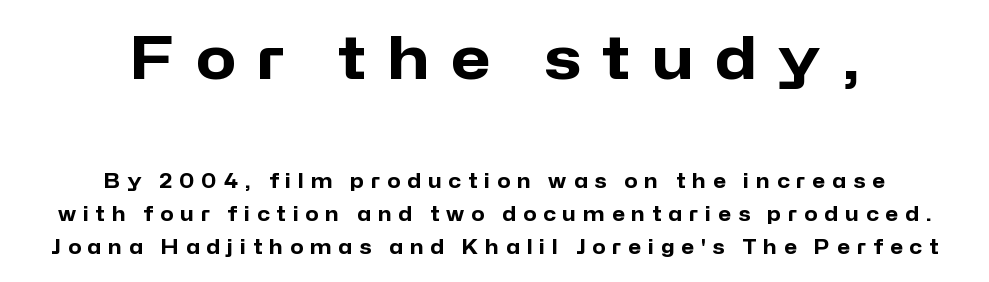
{"serif": "no", "italic": "no", "bold": "yes", "weight": "heavy", "width": "normal", "stroke_contrast": "low", "x_height": "medium", "monospaced": "no", "underline": "no", "align": "center", "line_spacing_ratio": 1.72, "letter_spacing": "wide", "letter_spacing_em": 0.37, "larger_block": "first", "size_ratio": 3.05, "glyph_px": 58}
